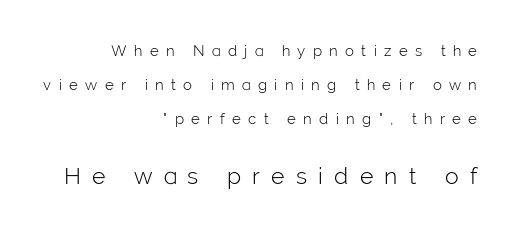
Honestly, the letter spacing is so wide it's the main thing you notice. The passage shown begins with its smaller block and ends with its larger one. Posture: vertical. Stroke mass is kept to a normal reading level or below. Leftover space on each line is placed entirely before the opening word.
